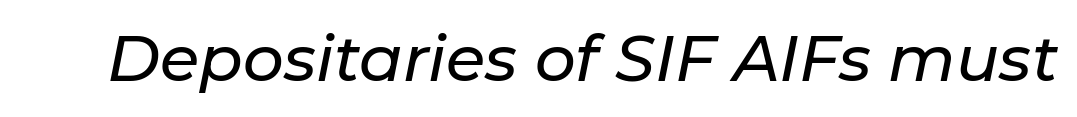
Q: Is the text italic (slanted)? A: Yes, it leans right by about 11 degrees.
Q: Is the text underlined? A: No.
Q: Is the spacing between letters normal or unusually wide? A: Normal.
Q: Width (condensed, normal, or wide)? A: Normal.
Q: Stroke contrast? A: Low.
Q: x-height? A: Medium.
Q: Monospaced? A: No.
